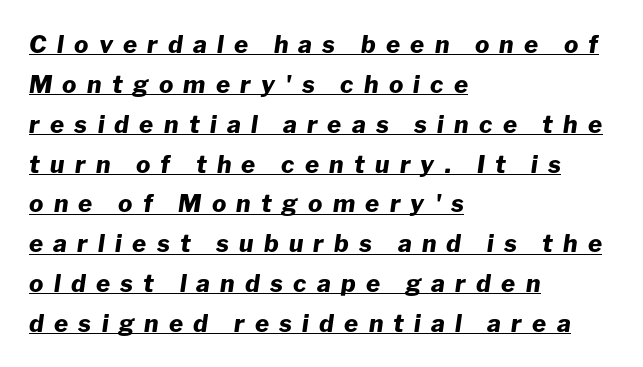
Normally led — the rows are evenly, conventionally spaced. Somebody hit Ctrl+U on this one — the words are underlined. In CSS terms this would be text-align: left. Summary of weight: heavy, a full bold. Tracking value appears strongly positive — letters spread wide. The typography opts for an oblique posture over an upright one.
